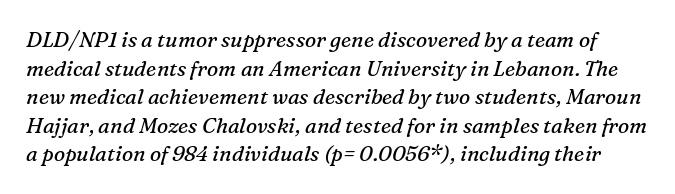
Q: Is the text bold? A: No.
Q: Is the text italic (slanted)? A: Yes, it leans right by about 16 degrees.
Q: Is the text underlined? A: No.
Q: Is the spacing between letters normal or unusually wide? A: Normal.
Q: Is the spacing between lines tight, normal or loose? A: Normal.
